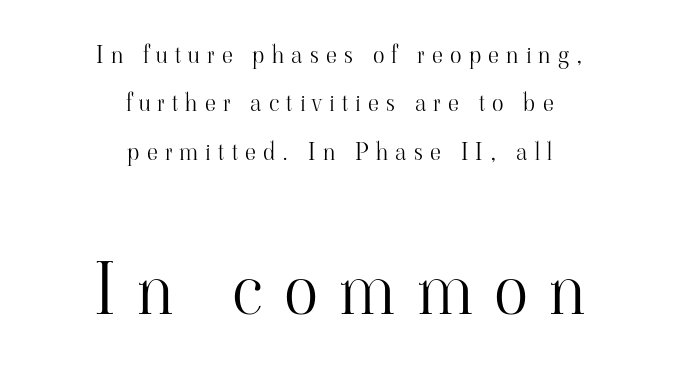
The image shows 71 px light serif type, upright; set centered, loose line spacing (2.02x), unusually wide letter spacing (+0.3 em), not underlined; the second (bottom) block is 2.96x larger; high stroke contrast and a small x-height.
